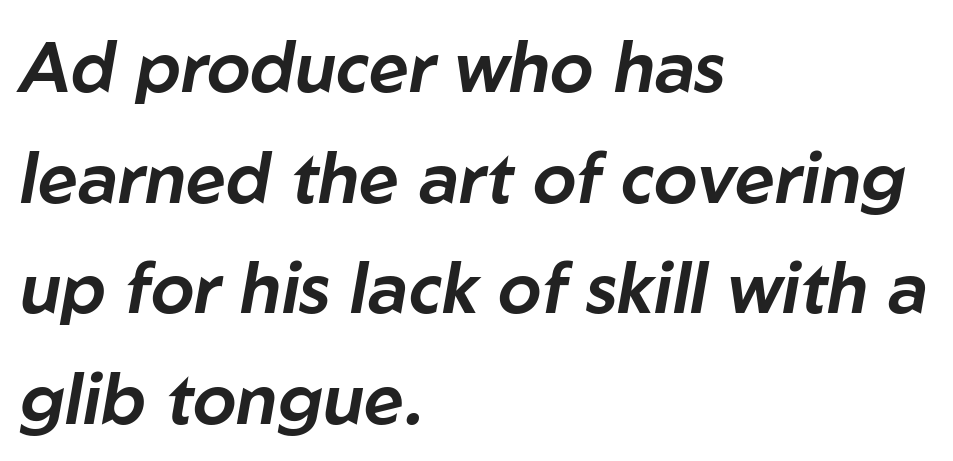
{"italic": "yes", "lean": "right", "slant_degrees": 10, "width": "normal", "stroke_contrast": "low", "x_height": "medium", "monospaced": "no", "underline": "no", "align": "left", "line_spacing": "normal", "line_spacing_ratio": 1.58, "letter_spacing": "normal", "letter_spacing_em": 0.0, "glyph_px": 70}
